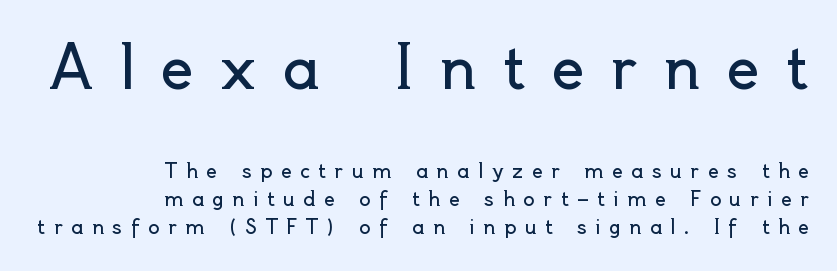
{"serif": "no", "italic": "no", "bold": "no", "weight": "regular", "width": "normal", "x_height": "small", "monospaced": "no", "underline": "no", "align": "right", "line_spacing": "normal", "line_spacing_ratio": 1.45, "letter_spacing": "wide", "letter_spacing_em": 0.45, "larger_block": "first", "size_ratio": 3.05, "glyph_px": 58}
